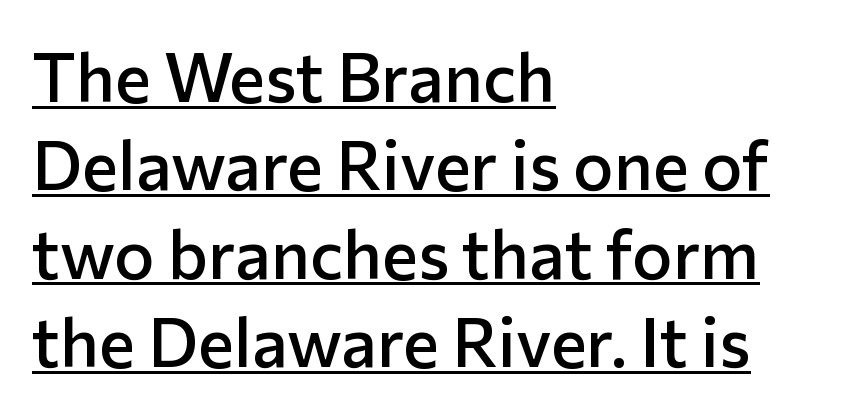
{"serif": "no", "italic": "no", "bold": "semi", "weight": "semibold", "width": "normal", "stroke_contrast": "low", "x_height": "medium", "monospaced": "no", "underline": "yes", "align": "left", "line_spacing": "normal", "line_spacing_ratio": 1.3, "letter_spacing": "normal", "letter_spacing_em": 0.0, "glyph_px": 68}
